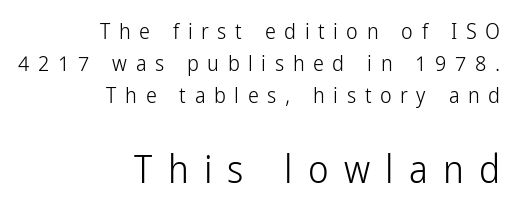
{"serif": "no", "italic": "no", "bold": "no", "weight": "light", "width": "condensed", "stroke_contrast": "low", "x_height": "medium", "monospaced": "no", "underline": "no", "align": "right", "line_spacing": "normal", "line_spacing_ratio": 1.46, "letter_spacing": "wide", "letter_spacing_em": 0.39, "larger_block": "second", "size_ratio": 1.77, "glyph_px": 39}
